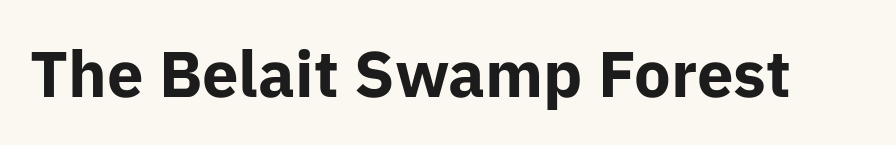
Q: Is the text bold? A: Yes.
Q: Is the text italic (slanted)? A: No, it is upright.
Q: Is the typeface a serif or a sans-serif typeface? A: Sans-serif.
Q: Is the text underlined? A: No.
Q: Is the spacing between letters normal or unusually wide? A: Normal.
Q: Width (condensed, normal, or wide)? A: Normal.
Q: Stroke contrast? A: Low.
Q: x-height? A: Medium.
Q: Monospaced? A: No.
